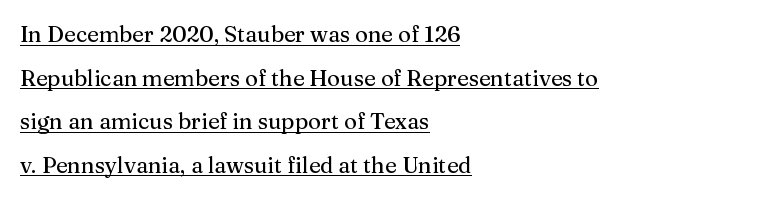
{"italic": "no", "underline": "yes", "align": "left", "line_spacing": "loose", "line_spacing_ratio": 1.98, "letter_spacing": "normal", "letter_spacing_em": 0.0, "glyph_px": 22}
